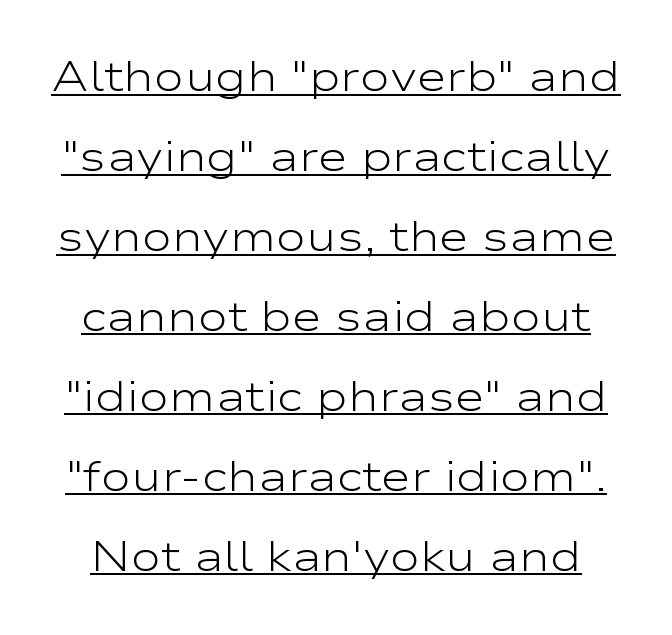
The image shows 41 px light, wide sans-serif type, upright; set loose line spacing (1.95x), normal letter spacing, underlined; low stroke contrast and a medium x-height.
